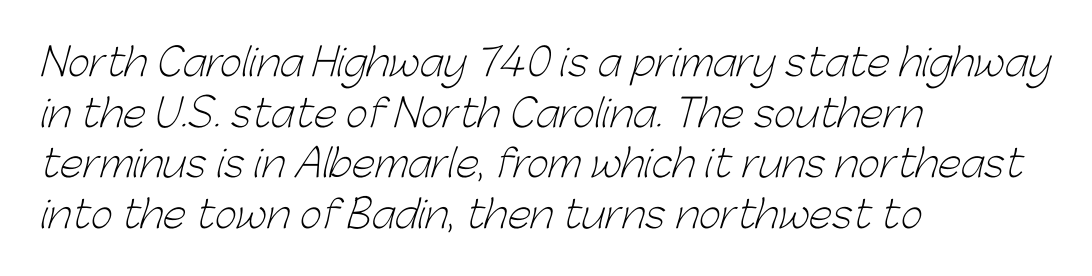
The image shows 38 px light sans-serif type; set left-aligned, normal line spacing (1.33x), normal letter spacing, not underlined; low stroke contrast and a medium x-height.
